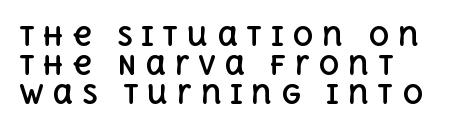
The image shows 26 px bold type, upright; set left-aligned, tight line spacing (1.11x), unusually wide letter spacing (+0.33 em), not underlined.
